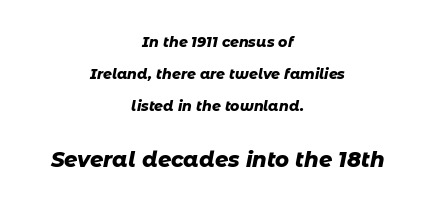
The image shows 21 px bold type, italic (leaning right); set centered, loose line spacing (2.28x), normal letter spacing, not underlined; the second (bottom) block is 1.5x larger.
